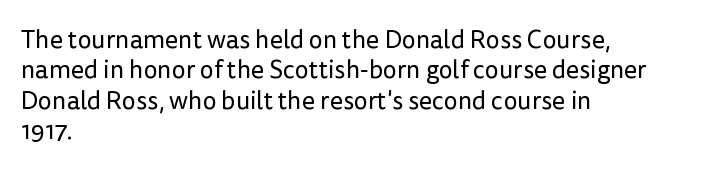
Nope, not italic — everything's standing straight. Only glyphs here, with clear space below each row. Leftover space on each line is placed entirely after the last word. The gaps between neighbouring characters are ordinary and unremarkable. A light-to-regular cut is what we see here.
